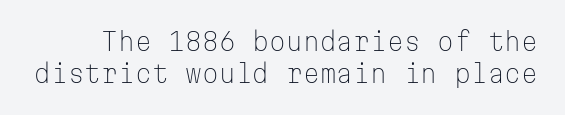
The image shows 24 px text type, upright; set normal line spacing (1.32x), normal letter spacing, not underlined.
